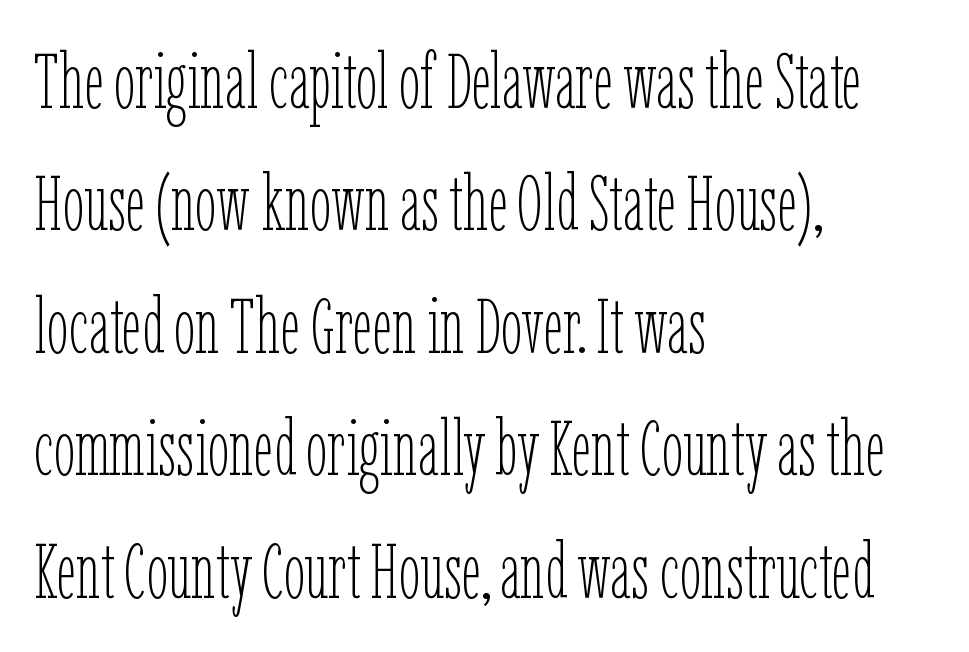
The image shows 77 px thin, condensed type, upright; set left-aligned, normal line spacing (1.59x), normal letter spacing, not underlined; low stroke contrast and a medium x-height.
